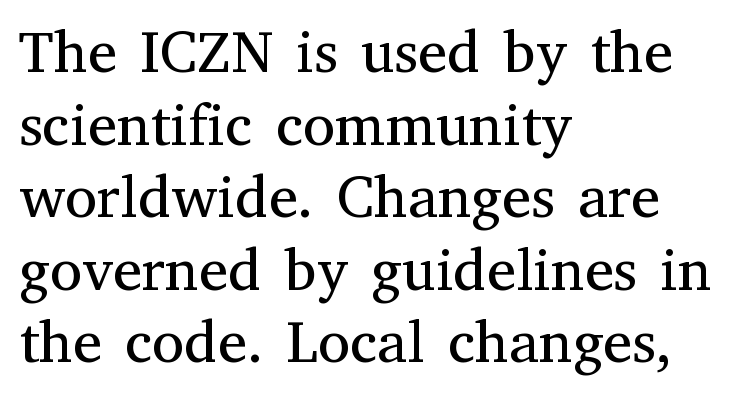
{"serif": "yes", "italic": "no", "bold": "no", "weight": "regular", "width": "normal", "stroke_contrast": "medium", "x_height": "medium", "monospaced": "no", "underline": "no", "align": "left", "line_spacing_ratio": 1.23, "letter_spacing": "normal", "letter_spacing_em": 0.0, "glyph_px": 59}
